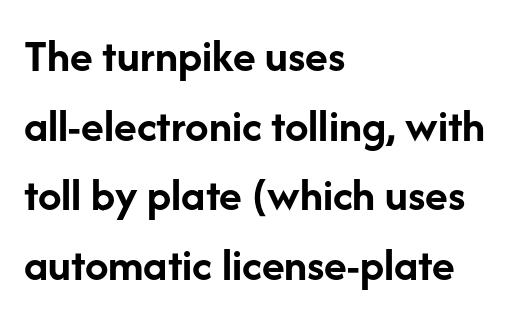
The image shows 47 px semibold sans-serif type, upright; set left-aligned, normal line spacing (1.48x), normal letter spacing, not underlined; low stroke contrast and a medium x-height.
